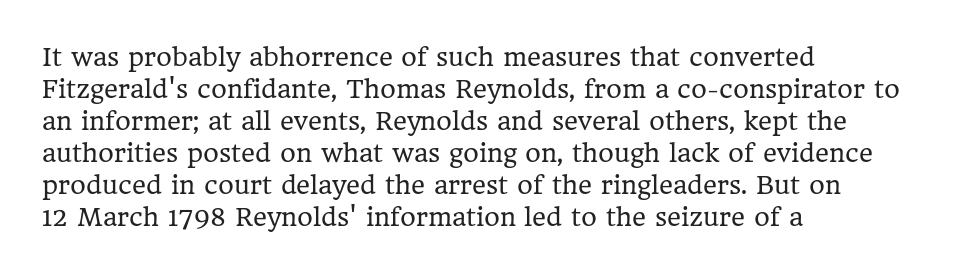
The image shows 24 px text type, upright; set left-aligned, normal line spacing (1.33x), normal letter spacing, not underlined.
